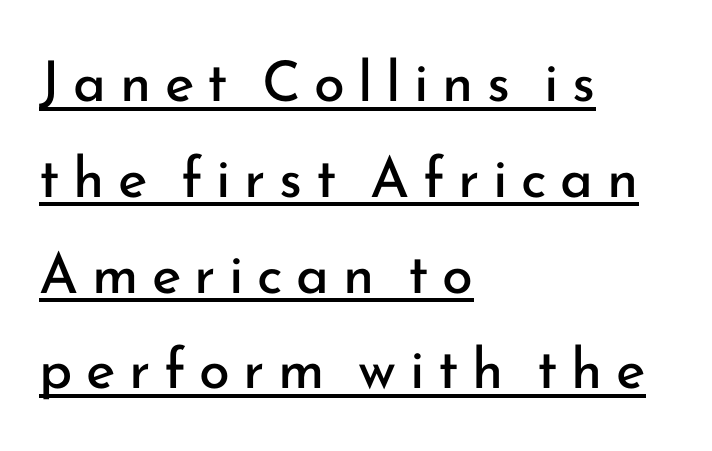
Compared with a centered layout, this one pins lines to the left instead. Quick note: underline on. Characters remain perfectly vertical along every line. Letters have the restrained weight of plain body copy at most. The letters advance in unequal steps, a hallmark of proportional type. Short note: letters widely spaced.
